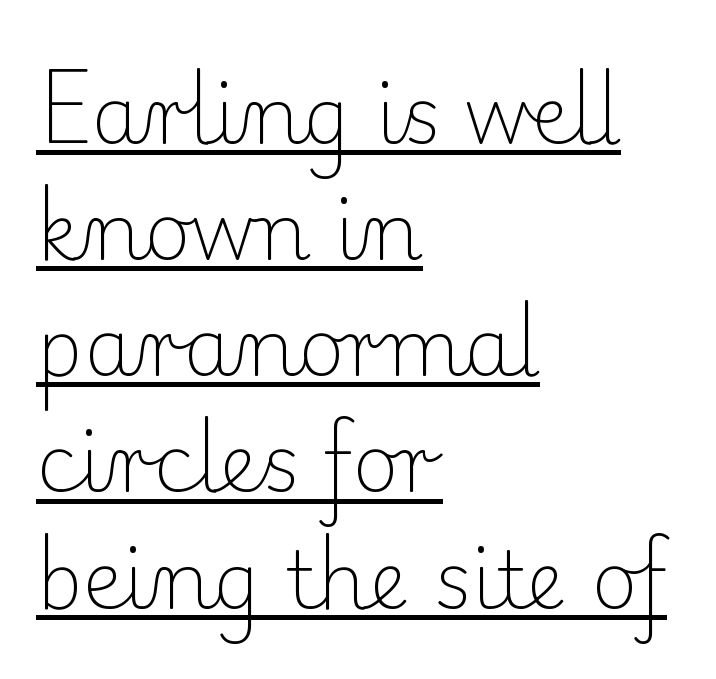
The image shows 79 px light serif type, upright; set left-aligned, normal line spacing (1.47x), normal letter spacing, underlined; low stroke contrast and a small x-height.
